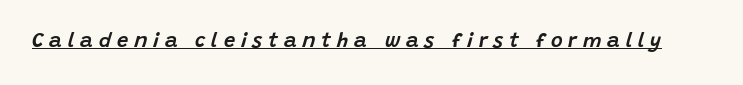
The image shows 20 px text type, italic (leaning right); set unusually wide letter spacing (+0.29 em), underlined.
